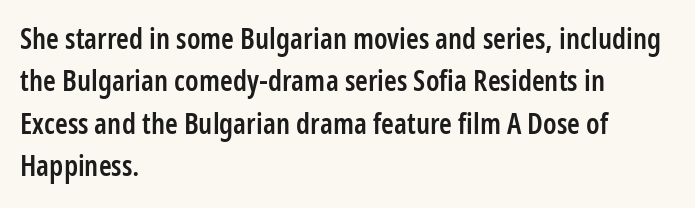
{"serif": "no", "italic": "no", "bold": "semi", "weight": "semibold", "width": "condensed", "stroke_contrast": "low", "x_height": "medium", "monospaced": "no", "underline": "no", "align": "left", "line_spacing": "normal", "line_spacing_ratio": 1.46, "letter_spacing": "normal", "letter_spacing_em": 0.0, "glyph_px": 29}
